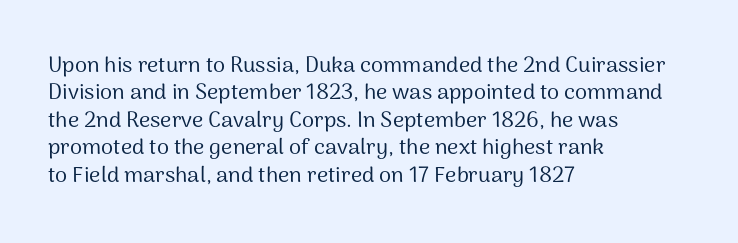
{"italic": "no", "bold": "no", "underline": "no", "align": "left", "line_spacing": "normal", "line_spacing_ratio": 1.25, "letter_spacing": "normal", "letter_spacing_em": 0.0, "glyph_px": 22}
